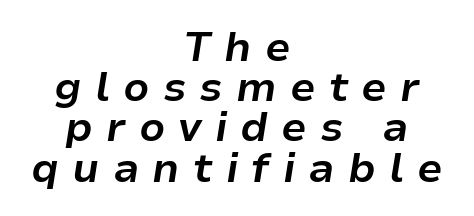
The image shows 41 px bold type, italic (leaning right); set centered, tight line spacing (0.98x), unusually wide letter spacing (+0.32 em), not underlined; low stroke contrast and a medium x-height.
